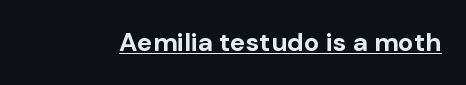
Q: Is the text bold? A: Yes.
Q: Is the text italic (slanted)? A: No, it is upright.
Q: Is the text underlined? A: Yes.
Q: Is the spacing between letters normal or unusually wide? A: Normal.
